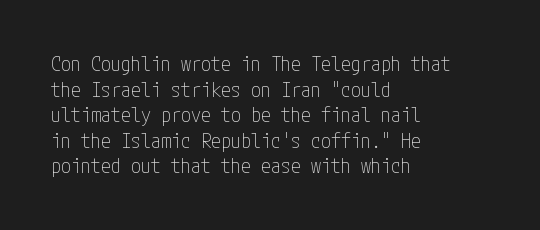
{"italic": "no", "bold": "no", "underline": "no", "align": "left", "line_spacing": "normal", "line_spacing_ratio": 1.28, "letter_spacing": "normal", "letter_spacing_em": 0.0, "glyph_px": 20}
